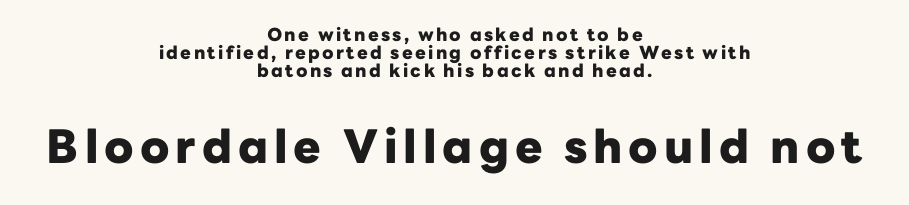
{"serif": "no", "italic": "no", "bold": "yes", "weight": "heavy", "width": "normal", "stroke_contrast": "low", "x_height": "medium", "monospaced": "no", "underline": "no", "align": "center", "line_spacing": "tight", "line_spacing_ratio": 0.99, "larger_block": "second", "size_ratio": 2.56, "glyph_px": 46}
